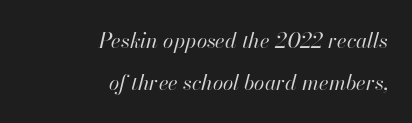
The image shows 21 px text type, italic (leaning right); set right-aligned, loose line spacing (1.98x), normal letter spacing, not underlined.
